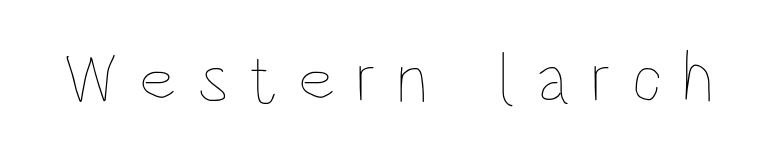
The image shows 71 px thin, condensed type, upright; set unusually wide letter spacing (+0.28 em), not underlined; low stroke contrast and a large x-height.
